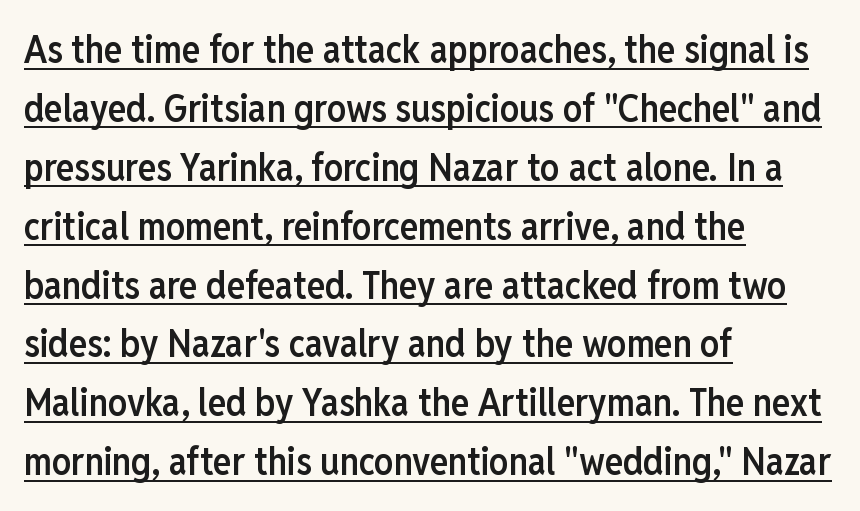
Does the type have serifs? No, each stem ends abruptly. The specimen reads as upright at a glance. Each letter keeps its own natural width here, so spacing adapts to shape. Underlining? Definitely there. Semibold letterforms, between regular and bold.
